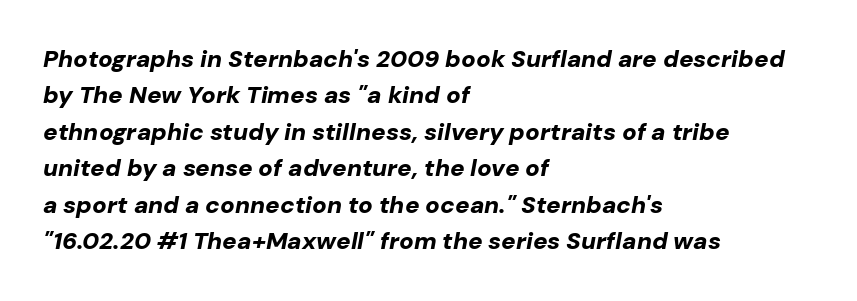
{"italic": "yes", "lean": "right", "slant_degrees": 10, "bold": "yes", "underline": "no", "align": "left", "line_spacing": "normal", "line_spacing_ratio": 1.52, "letter_spacing": "normal", "letter_spacing_em": 0.0, "glyph_px": 24}
